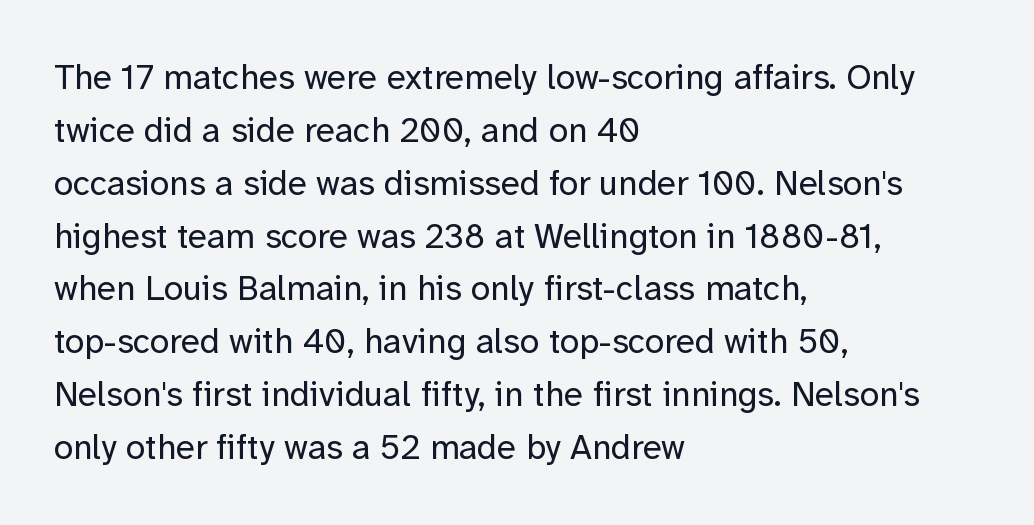
Q: Is the text bold? A: No.
Q: Is the text italic (slanted)? A: No, it is upright.
Q: Is the typeface a serif or a sans-serif typeface? A: Sans-serif.
Q: Is the text underlined? A: No.
Q: How is the paragraph aligned? A: Left-aligned.
Q: Is the spacing between letters normal or unusually wide? A: Normal.
Q: Is the spacing between lines tight, normal or loose? A: Normal.
Q: Width (condensed, normal, or wide)? A: Normal.
Q: Stroke contrast? A: Low.
Q: x-height? A: Medium.
Q: Monospaced? A: No.
